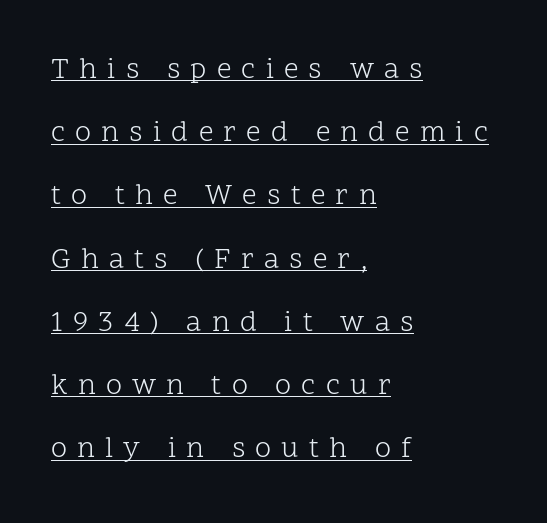
Q: Is the text bold? A: No.
Q: Is the text italic (slanted)? A: No, it is upright.
Q: Is the typeface a serif or a sans-serif typeface? A: Serif.
Q: Is the text underlined? A: Yes.
Q: How is the paragraph aligned? A: Left-aligned.
Q: Is the spacing between letters normal or unusually wide? A: Unusually wide.
Q: Is the spacing between lines tight, normal or loose? A: Loose.
Q: Width (condensed, normal, or wide)? A: Normal.
Q: Stroke contrast? A: Low.
Q: x-height? A: Medium.
Q: Monospaced? A: No.
